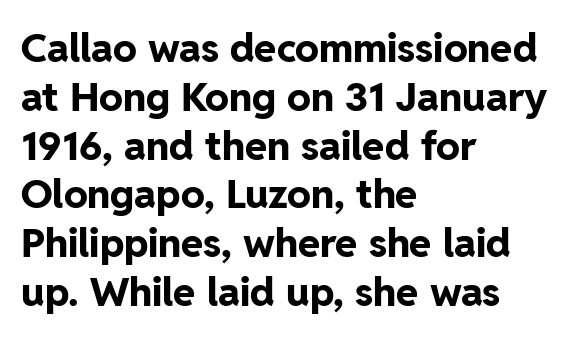
I'd call this a sans setting — the letters go barefoot. No italicization has been applied; the sample stays upright. A typesetter would call this proportional, since set widths differ per character. These lines stack with their left ends in a neat column. On the weight axis this lands at bold, roughly 700. Bare-footed words on every line.
